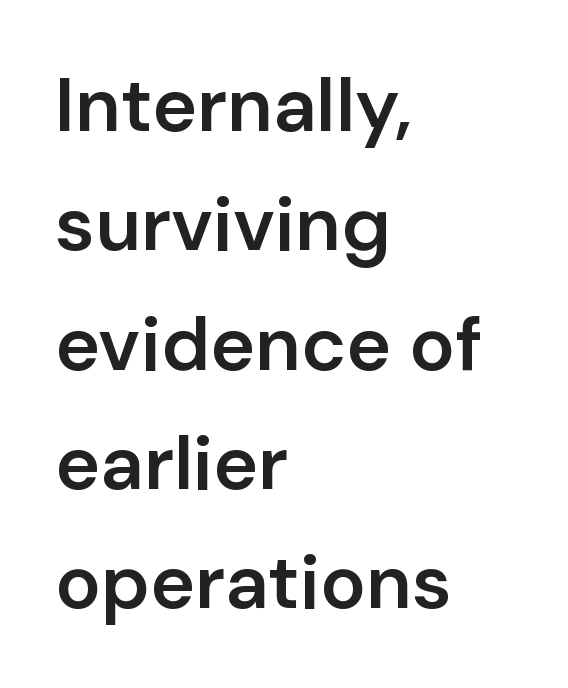
Q: Is the text bold? A: Semi-bold.
Q: Is the text italic (slanted)? A: No, it is upright.
Q: Is the typeface a serif or a sans-serif typeface? A: Sans-serif.
Q: Is the text underlined? A: No.
Q: How is the paragraph aligned? A: Left-aligned.
Q: Is the spacing between letters normal or unusually wide? A: Normal.
Q: Is the spacing between lines tight, normal or loose? A: Normal.
Q: Width (condensed, normal, or wide)? A: Normal.
Q: Stroke contrast? A: Low.
Q: x-height? A: Medium.
Q: Monospaced? A: No.
